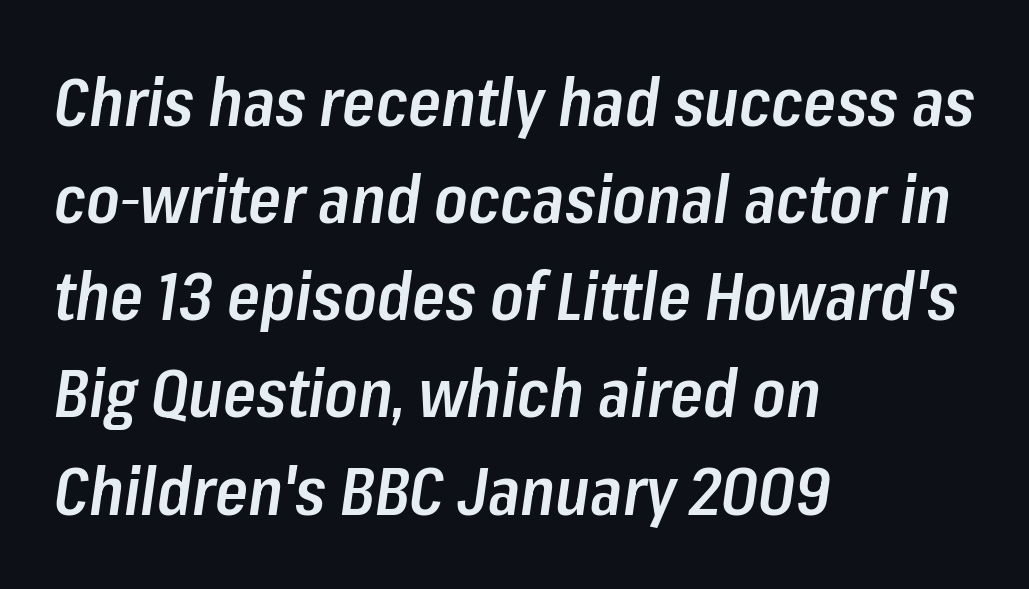
Q: Is the text bold? A: Semi-bold.
Q: Is the text italic (slanted)? A: Yes, it leans right by about 8 degrees.
Q: Is the text underlined? A: No.
Q: How is the paragraph aligned? A: Left-aligned.
Q: Is the spacing between letters normal or unusually wide? A: Normal.
Q: Is the spacing between lines tight, normal or loose? A: Normal.
Q: Width (condensed, normal, or wide)? A: Condensed.
Q: Stroke contrast? A: Low.
Q: x-height? A: Medium.
Q: Monospaced? A: No.
